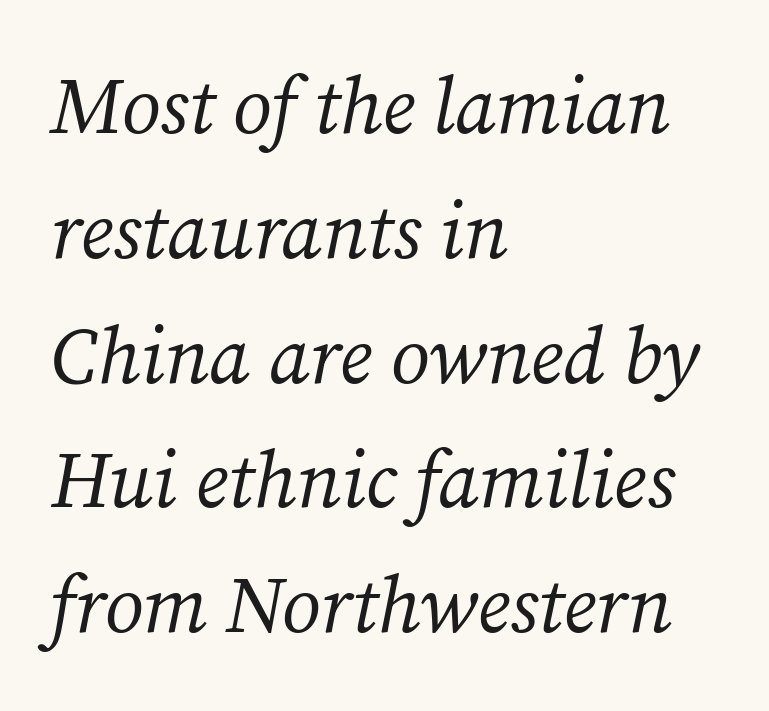
Q: Is the text bold? A: No.
Q: Is the text italic (slanted)? A: Yes, it leans right by about 12 degrees.
Q: Is the typeface a serif or a sans-serif typeface? A: Serif.
Q: Is the text underlined? A: No.
Q: How is the paragraph aligned? A: Left-aligned.
Q: Is the spacing between letters normal or unusually wide? A: Normal.
Q: Is the spacing between lines tight, normal or loose? A: Normal.
Q: Width (condensed, normal, or wide)? A: Normal.
Q: Stroke contrast? A: Medium.
Q: x-height? A: Medium.
Q: Monospaced? A: No.
